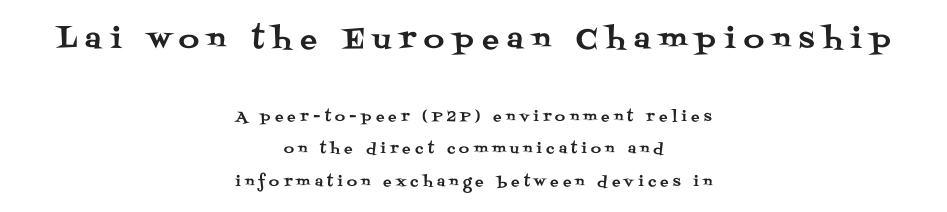
{"serif": "yes", "italic": "no", "width": "normal", "stroke_contrast": "medium", "x_height": "large", "monospaced": "no", "underline": "no", "align": "center", "line_spacing": "loose", "line_spacing_ratio": 2.31, "letter_spacing": "wide", "letter_spacing_em": 0.31, "larger_block": "first", "size_ratio": 2.0, "glyph_px": 28}
